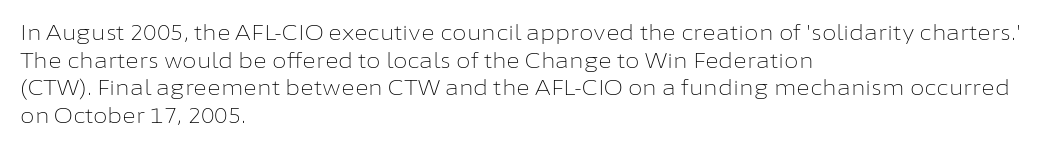
The image shows 21 px text type, upright; set left-aligned, normal line spacing (1.32x), normal letter spacing, not underlined.
